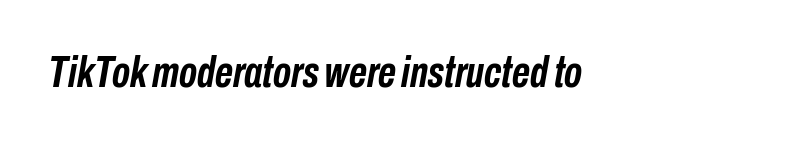
This sample uses an oblique cut, with every glyph tilted off the vertical. Weight check: bold — yes, fully. A typesetter would call this proportional, since set widths differ per character. Honestly, the letter spacing is just normal — you wouldn't notice it. Glance below the letters and you will spot only blank space.
